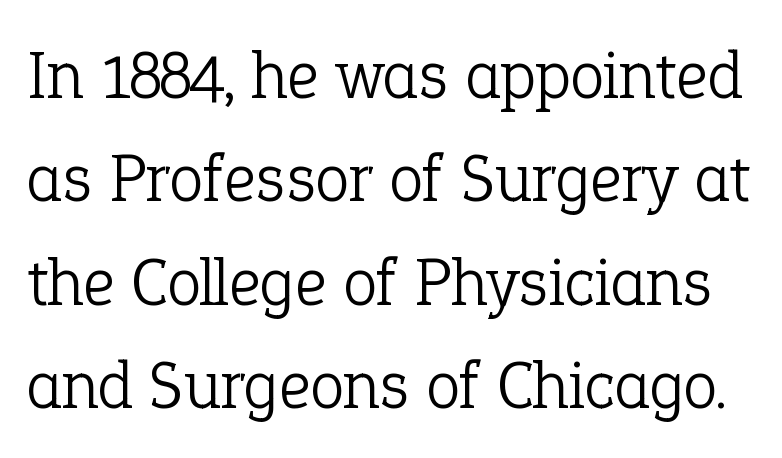
The image shows 69 px light serif type, upright; set normal line spacing (1.5x), normal letter spacing, not underlined; low stroke contrast and a medium x-height.
